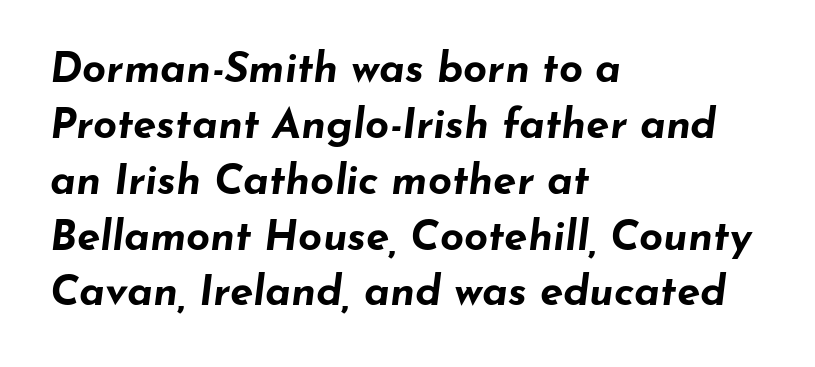
These lines are set flush left with a ragged right edge. The face used here has a pronounced slope to its letters. The sample has been set heavy, in full bold. The string is rendered with underlining switched off. This block has exactly the height ordinary leading produces. Nobody touched the tracking dial on this one.
